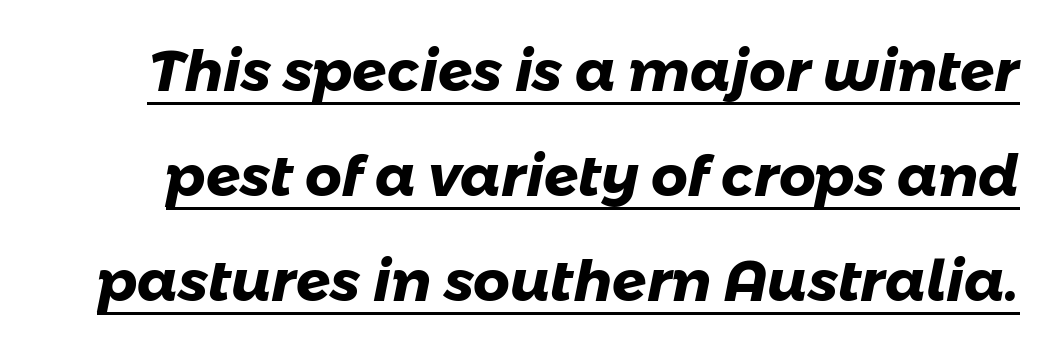
{"serif": "no", "bold": "yes", "weight": "heavy", "width": "normal", "stroke_contrast": "low", "x_height": "medium", "monospaced": "no", "underline": "yes", "line_spacing_ratio": 1.84, "letter_spacing": "normal", "letter_spacing_em": 0.0, "glyph_px": 57}
